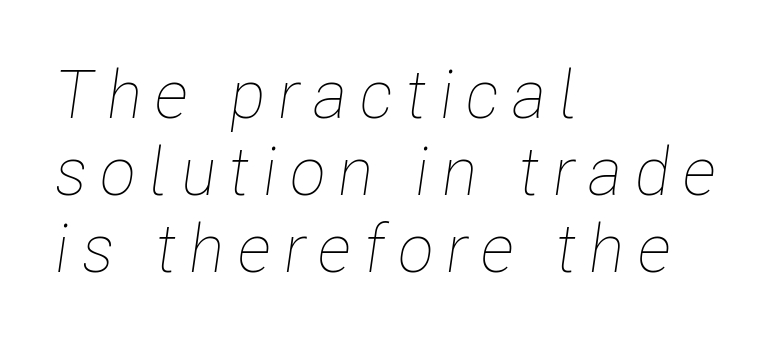
The specimen reads as italic at a glance. Caption: face not bold, strokes unweighted. Decoration check: the copy has no underline. Where is the straight margin? On the left.
